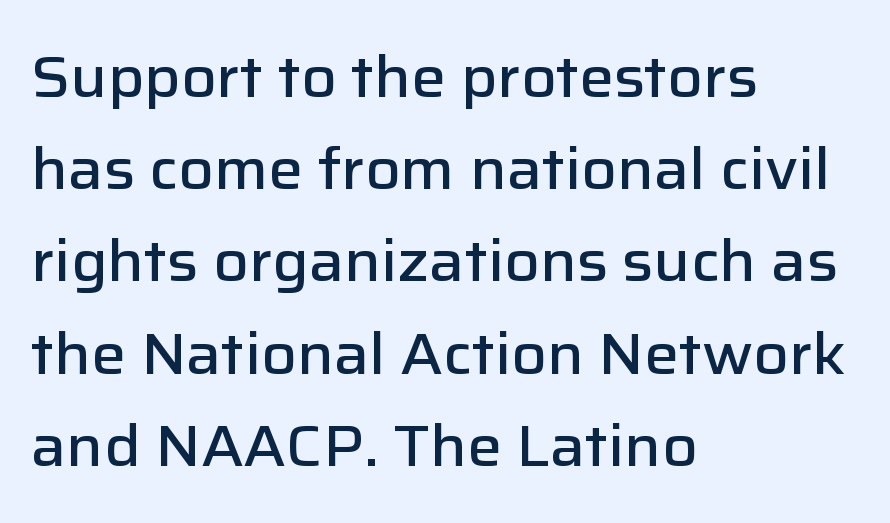
{"serif": "no", "italic": "no", "bold": "semi", "weight": "semibold", "width": "normal", "stroke_contrast": "low", "x_height": "medium", "monospaced": "no", "underline": "no", "align": "left", "line_spacing": "normal", "line_spacing_ratio": 1.59, "letter_spacing": "normal", "letter_spacing_em": 0.0, "glyph_px": 58}
